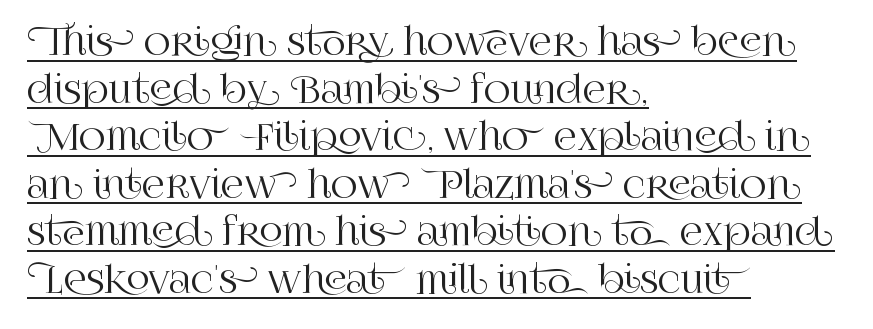
The image shows 36 px serif type, upright; set left-aligned, normal line spacing (1.32x), normal letter spacing, underlined; high stroke contrast and a large x-height.
